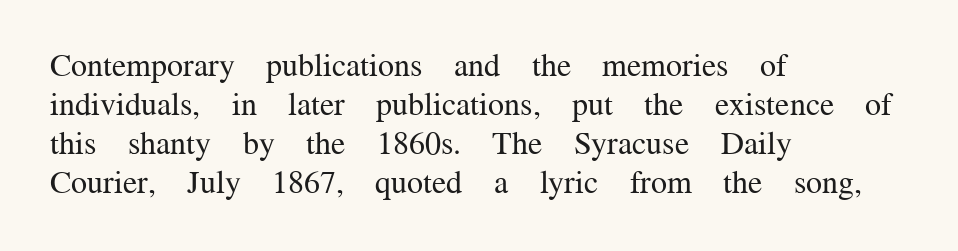
Q: Is the text bold? A: No.
Q: Is the text italic (slanted)? A: No, it is upright.
Q: Is the typeface a serif or a sans-serif typeface? A: Serif.
Q: Is the text underlined? A: No.
Q: How is the paragraph aligned? A: Left-aligned.
Q: Is the spacing between letters normal or unusually wide? A: Normal.
Q: Width (condensed, normal, or wide)? A: Normal.
Q: Stroke contrast? A: Medium.
Q: x-height? A: Medium.
Q: Monospaced? A: No.
